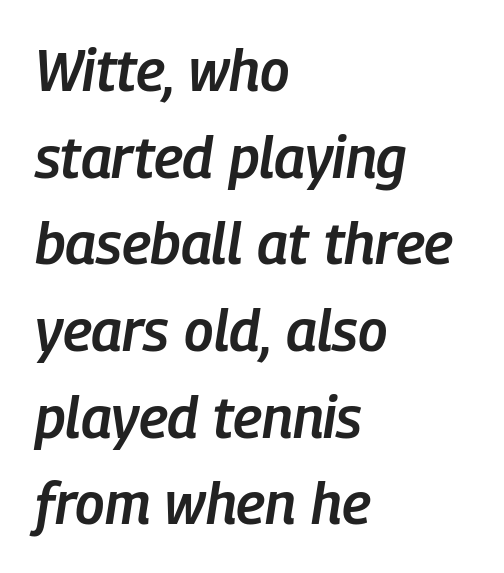
The image shows 57 px semibold, condensed type, italic (leaning right); set left-aligned, normal line spacing (1.52x), normal letter spacing, not underlined; low stroke contrast and a medium x-height.
